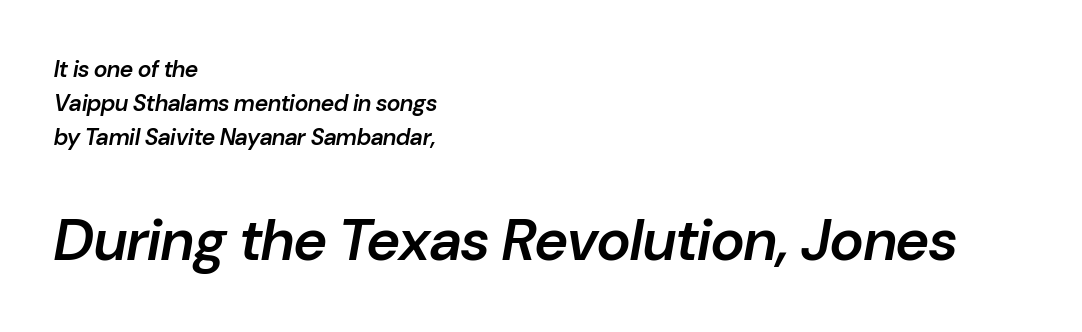
Q: Is the text bold? A: Semi-bold.
Q: Is the text italic (slanted)? A: Yes, it leans right by about 10 degrees.
Q: Is the text underlined? A: No.
Q: How is the paragraph aligned? A: Left-aligned.
Q: Is the spacing between letters normal or unusually wide? A: Normal.
Q: Is the spacing between lines tight, normal or loose? A: Normal.
Q: Which block of text is set in a larger size, the first (top) or the second (bottom)? A: The second (bottom) one.
Q: Width (condensed, normal, or wide)? A: Normal.
Q: Stroke contrast? A: Low.
Q: x-height? A: Medium.
Q: Monospaced? A: No.
